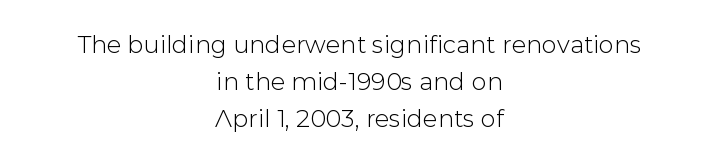
The image shows 24 px text type, upright; set centered, normal line spacing (1.55x), normal letter spacing, not underlined.
